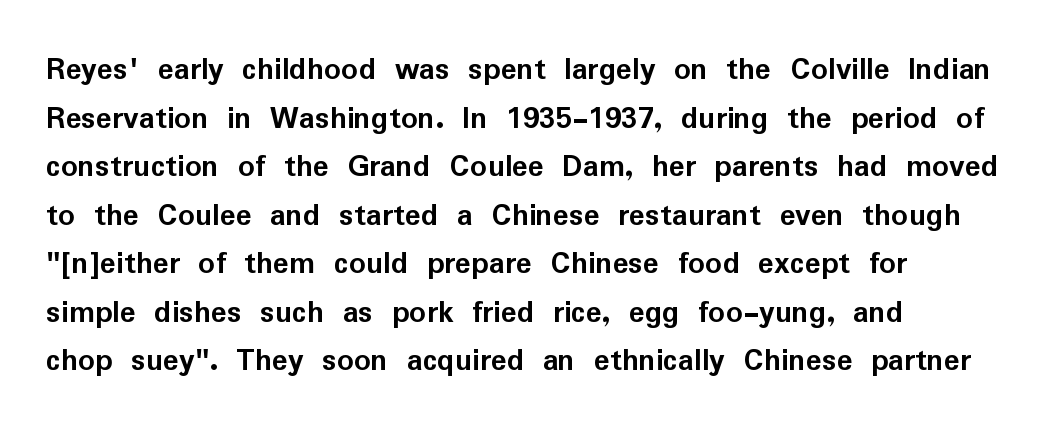
{"serif": "no", "italic": "no", "bold": "yes", "weight": "semibold", "width": "normal", "stroke_contrast": "low", "x_height": "medium", "monospaced": "no", "underline": "no", "align": "left", "line_spacing": "normal", "line_spacing_ratio": 1.47, "letter_spacing": "normal", "letter_spacing_em": 0.0, "glyph_px": 33}
